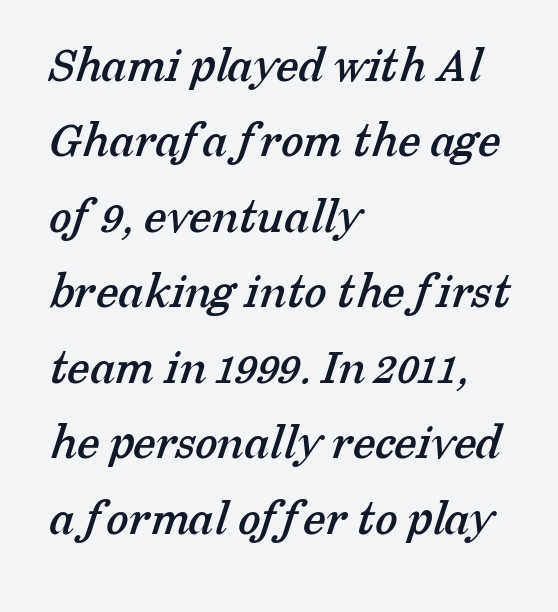
{"serif": "yes", "width": "normal", "stroke_contrast": "low", "x_height": "medium", "monospaced": "no", "underline": "no", "align": "left", "line_spacing": "normal", "line_spacing_ratio": 1.48, "letter_spacing": "normal", "letter_spacing_em": 0.0, "glyph_px": 51}
